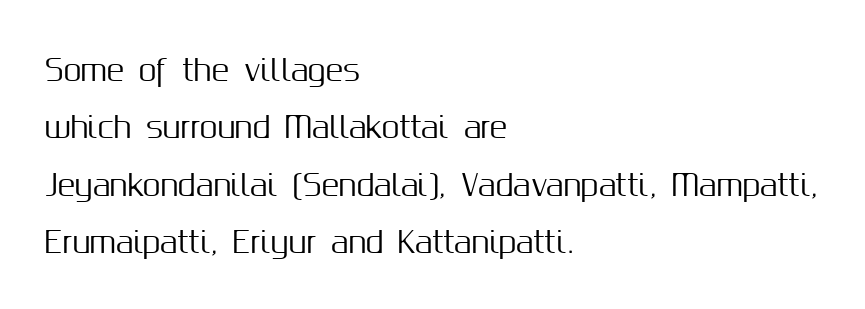
{"serif": "no", "italic": "no", "width": "normal", "stroke_contrast": "medium", "x_height": "medium", "monospaced": "no", "underline": "no", "align": "left", "line_spacing": "loose", "line_spacing_ratio": 1.98, "letter_spacing": "normal", "letter_spacing_em": 0.0, "glyph_px": 29}
